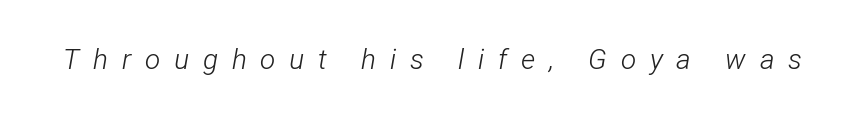
{"italic": "yes", "lean": "right", "slant_degrees": 12, "bold": "no", "weight": "light", "width": "condensed", "stroke_contrast": "low", "x_height": "medium", "monospaced": "no", "underline": "no", "letter_spacing": "wide", "letter_spacing_em": 0.49, "glyph_px": 28}
